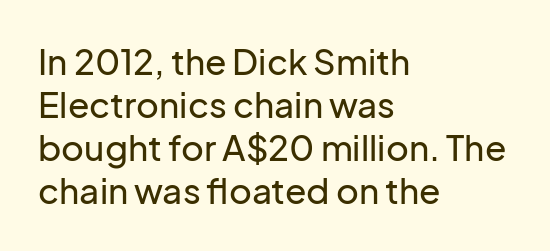
{"serif": "no", "italic": "no", "width": "normal", "stroke_contrast": "low", "x_height": "medium", "monospaced": "no", "underline": "no", "align": "left", "line_spacing_ratio": 1.23, "letter_spacing": "normal", "letter_spacing_em": 0.0, "glyph_px": 35}
